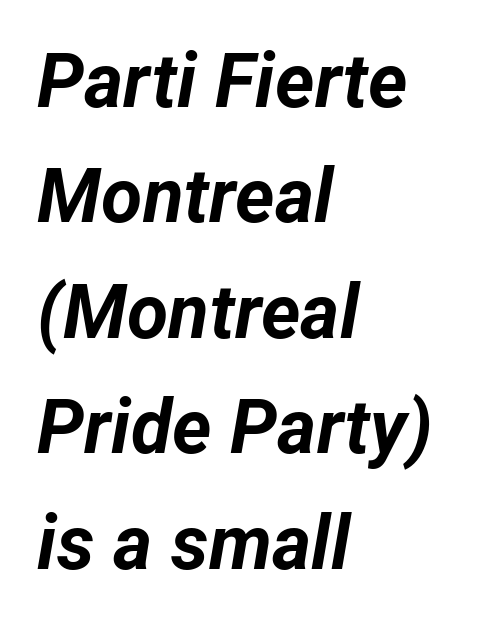
Looks like regular typesetting: each glyph gets only the width it needs. Observe the ordinary spacing: letters are neighbours, not strangers. Check the space under the baseline: it is left empty. Looking at the ascenders, they clearly lean.
